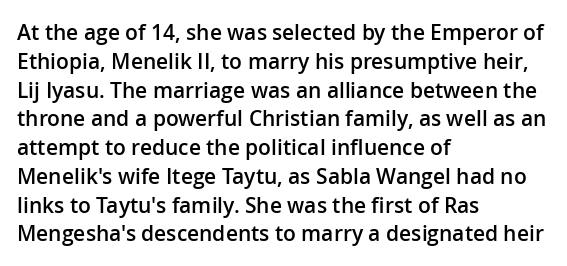
{"italic": "no", "bold": "semi", "underline": "no", "align": "left", "line_spacing": "normal", "line_spacing_ratio": 1.37, "letter_spacing": "normal", "letter_spacing_em": 0.0, "glyph_px": 21}
